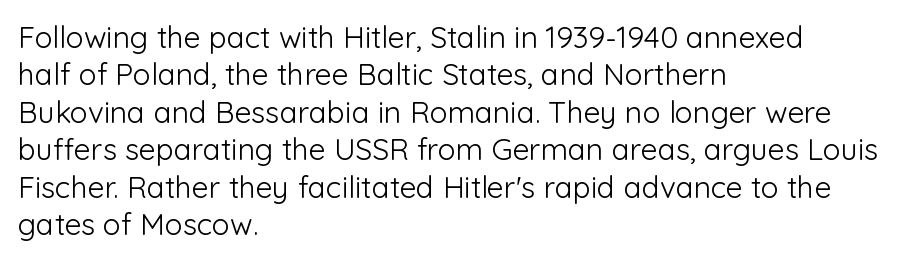
No extra tracking has been applied to these lines. The rendering uses a moderate line-height, typical for paragraphs. The space directly below the letters is spotless. Looks like regular typesetting: each glyph gets only the width it needs.
